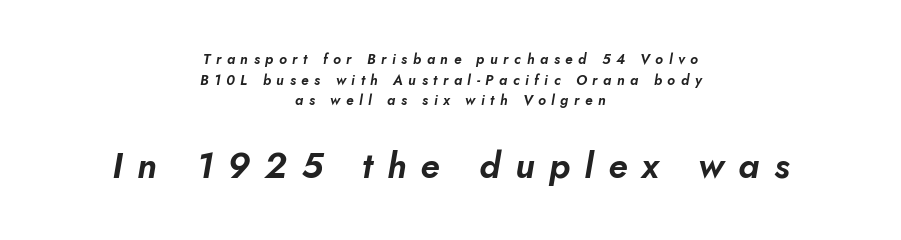
{"italic": "yes", "lean": "right", "slant_degrees": 10, "width": "normal", "stroke_contrast": "low", "x_height": "small", "monospaced": "no", "underline": "no", "align": "center", "line_spacing": "normal", "line_spacing_ratio": 1.48, "letter_spacing": "wide", "letter_spacing_em": 0.4, "larger_block": "second", "size_ratio": 2.57, "glyph_px": 36}
